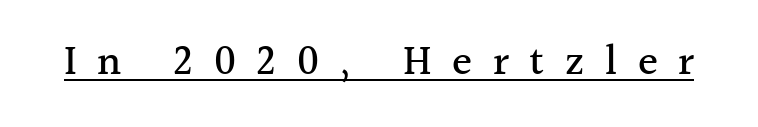
The image shows 42 px serif type, upright; set unusually wide letter spacing (+0.49 em), underlined; a medium x-height.
